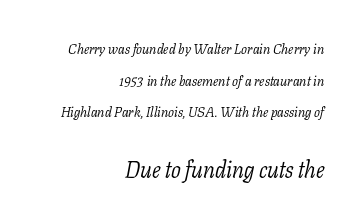
This rendering uses right alignment, leaving the left contour irregular. The glyphs are unaccompanied by any horizontal stroke below them. A light-to-regular cut is what we see here. When letters slant like this, we call the style italic. Interline gaps are noticeably wide in this sample. Tracking value appears to be zero — textbook default spacing.
